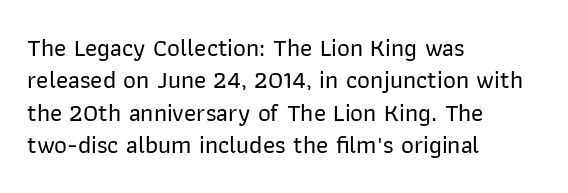
{"italic": "no", "underline": "no", "align": "left", "line_spacing": "normal", "line_spacing_ratio": 1.3, "letter_spacing": "normal", "letter_spacing_em": 0.0, "glyph_px": 25}
